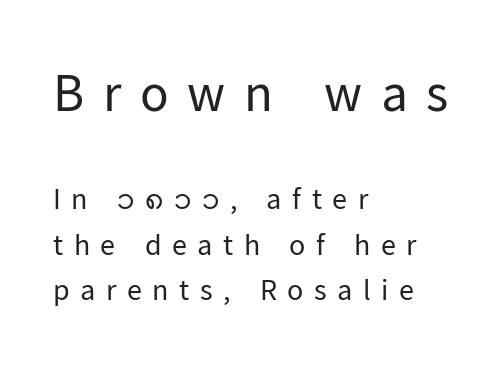
The image shows 53 px regular-weight sans-serif type, upright; set left-aligned, normal line spacing (1.52x), unusually wide letter spacing (+0.35 em), not underlined; the first (top) block is 1.77x larger; low stroke contrast and a medium x-height.
